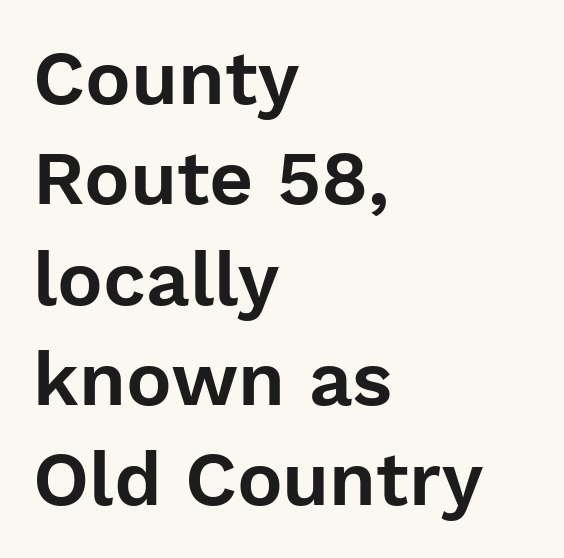
The image shows 76 px sans-serif type, upright; set left-aligned, normal line spacing (1.32x), normal letter spacing, not underlined; low stroke contrast and a medium x-height.
